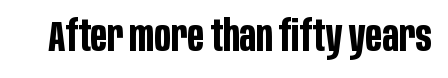
{"serif": "no", "italic": "no", "bold": "yes", "weight": "bold", "width": "condensed", "stroke_contrast": "low", "x_height": "large", "monospaced": "no", "underline": "no", "letter_spacing": "normal", "letter_spacing_em": 0.0, "glyph_px": 43}
